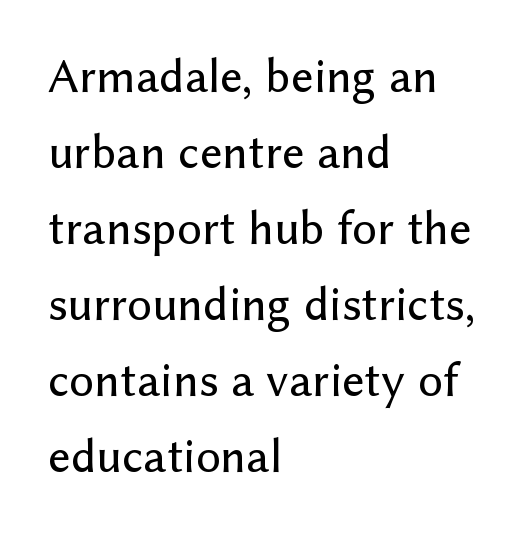
Q: Is the text italic (slanted)? A: No, it is upright.
Q: Is the typeface a serif or a sans-serif typeface? A: Sans-serif.
Q: Is the text underlined? A: No.
Q: How is the paragraph aligned? A: Left-aligned.
Q: Is the spacing between letters normal or unusually wide? A: Normal.
Q: Is the spacing between lines tight, normal or loose? A: Normal.
Q: Width (condensed, normal, or wide)? A: Normal.
Q: Stroke contrast? A: Low.
Q: x-height? A: Medium.
Q: Monospaced? A: No.
